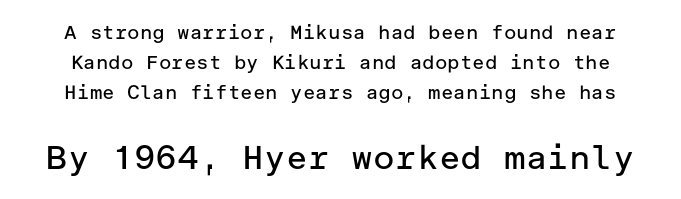
The image shows 33 px regular-weight sans-serif type, upright; set normal line spacing (1.59x), normal letter spacing, not underlined; the second (bottom) block is 1.74x larger; low stroke contrast and a medium x-height.
